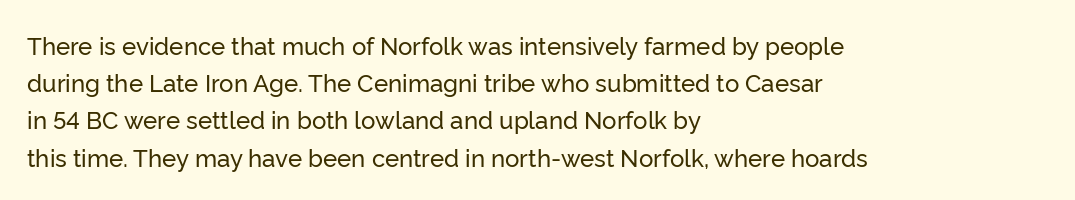
Q: Is the text italic (slanted)? A: No, it is upright.
Q: Is the text underlined? A: No.
Q: How is the paragraph aligned? A: Left-aligned.
Q: Is the spacing between letters normal or unusually wide? A: Normal.
Q: Is the spacing between lines tight, normal or loose? A: Normal.
